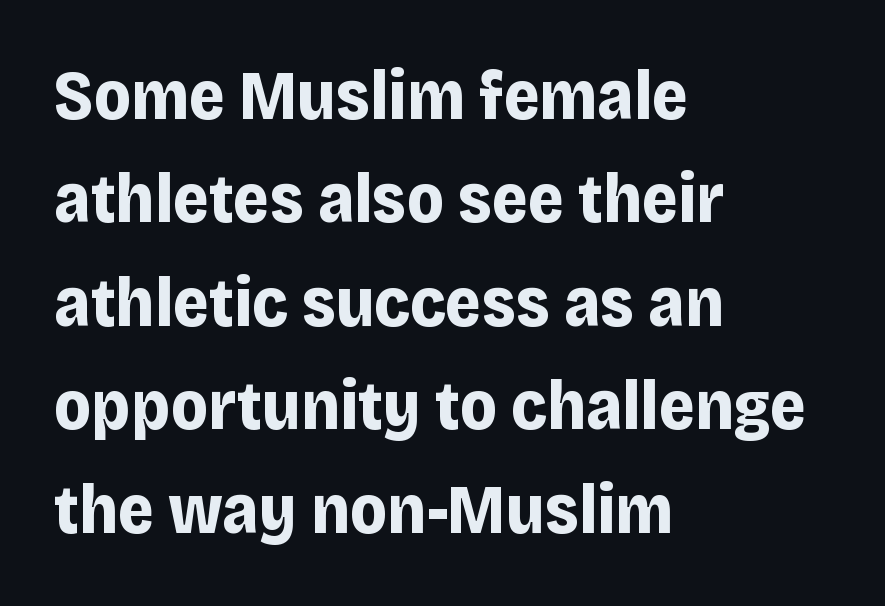
Q: Is the text bold? A: Yes.
Q: Is the text italic (slanted)? A: No, it is upright.
Q: Is the typeface a serif or a sans-serif typeface? A: Sans-serif.
Q: Is the text underlined? A: No.
Q: How is the paragraph aligned? A: Left-aligned.
Q: Is the spacing between letters normal or unusually wide? A: Normal.
Q: Is the spacing between lines tight, normal or loose? A: Normal.
Q: Width (condensed, normal, or wide)? A: Normal.
Q: Stroke contrast? A: Low.
Q: x-height? A: Large.
Q: Monospaced? A: No.
